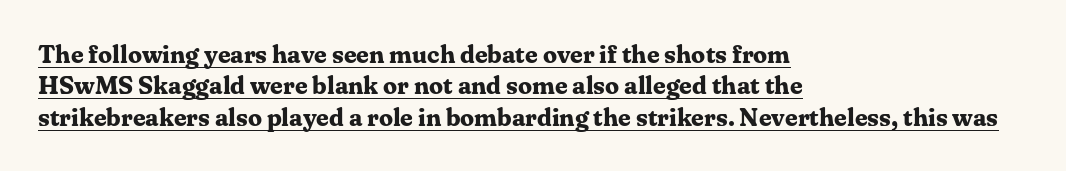
Q: Is the text bold? A: Yes.
Q: Is the text italic (slanted)? A: No, it is upright.
Q: Is the text underlined? A: Yes.
Q: How is the paragraph aligned? A: Left-aligned.
Q: Is the spacing between letters normal or unusually wide? A: Normal.
Q: Is the spacing between lines tight, normal or loose? A: Normal.
